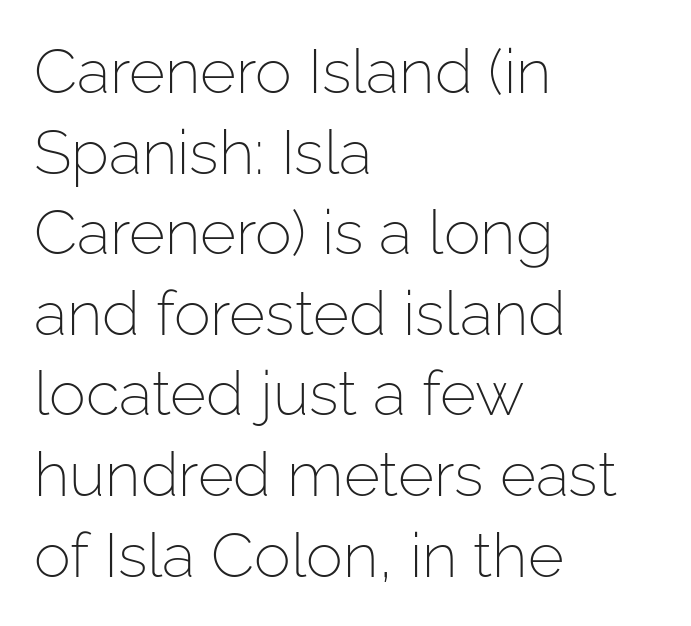
Q: Is the text bold? A: No.
Q: Is the text italic (slanted)? A: No, it is upright.
Q: Is the typeface a serif or a sans-serif typeface? A: Sans-serif.
Q: Is the text underlined? A: No.
Q: How is the paragraph aligned? A: Left-aligned.
Q: Is the spacing between letters normal or unusually wide? A: Normal.
Q: Is the spacing between lines tight, normal or loose? A: Normal.
Q: Width (condensed, normal, or wide)? A: Normal.
Q: Stroke contrast? A: Low.
Q: x-height? A: Medium.
Q: Monospaced? A: No.
